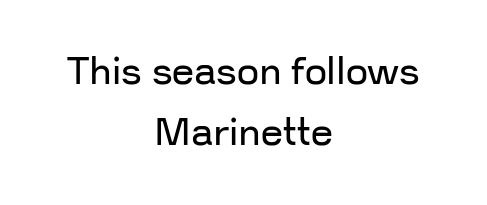
The image shows 39 px regular-weight sans-serif type, upright; set centered, normal line spacing (1.56x), normal letter spacing, not underlined; low stroke contrast and a medium x-height.
